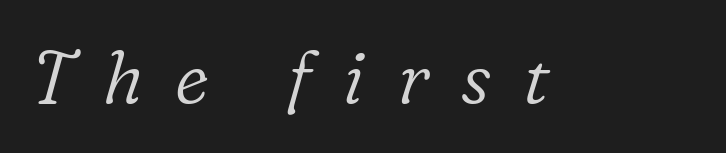
The image shows 73 px light serif type, italic (leaning right); set unusually wide letter spacing (+0.44 em), not underlined; low stroke contrast and a medium x-height.
